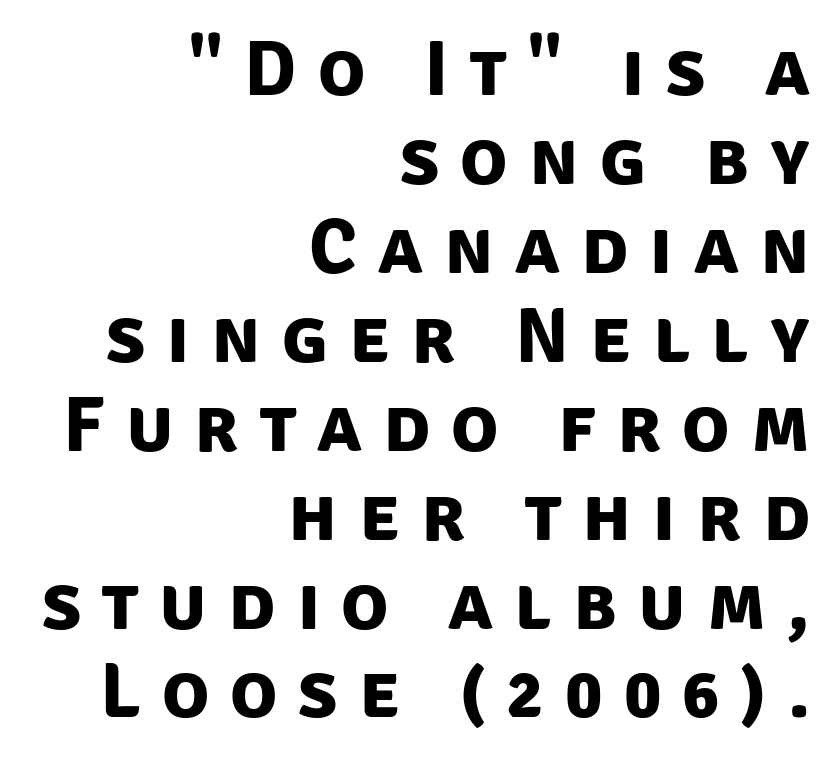
The image shows 78 px bold sans-serif type; set right-aligned, tight line spacing (1.14x), unusually wide letter spacing (+0.27 em), not underlined; low stroke contrast and a large x-height.
